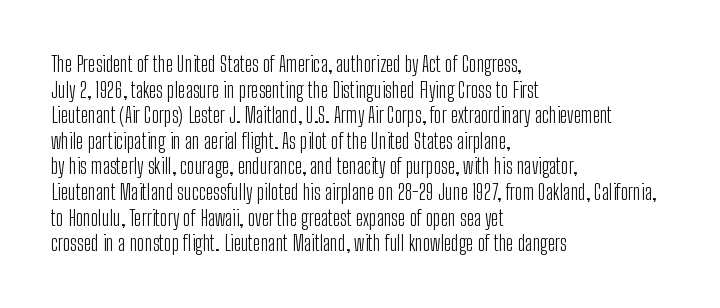
{"italic": "no", "bold": "no", "underline": "no", "align": "left", "line_spacing_ratio": 1.22, "letter_spacing": "normal", "letter_spacing_em": 0.0, "glyph_px": 21}
